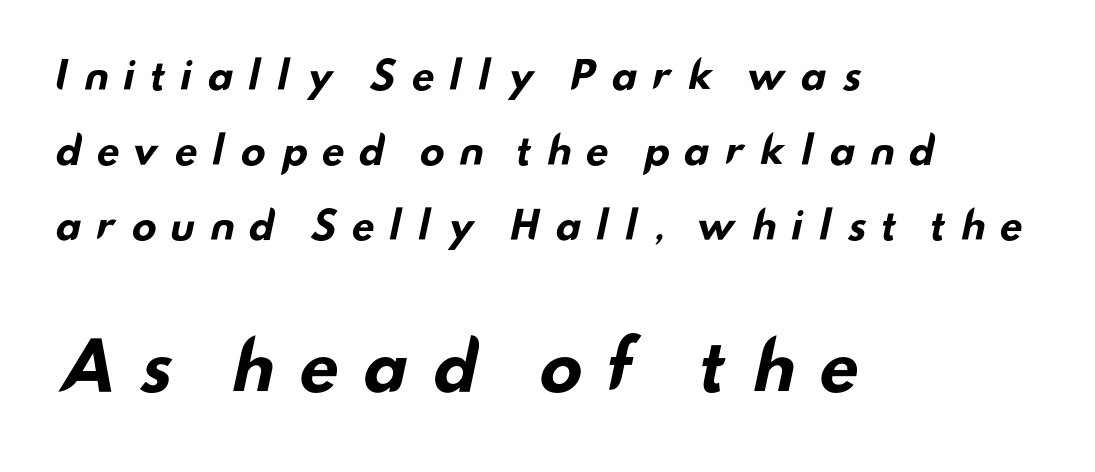
{"serif": "no", "bold": "yes", "weight": "bold", "width": "wide", "stroke_contrast": "low", "x_height": "small", "monospaced": "no", "underline": "no", "align": "left", "line_spacing": "loose", "line_spacing_ratio": 1.97, "letter_spacing": "wide", "letter_spacing_em": 0.33, "larger_block": "second", "size_ratio": 1.74, "glyph_px": 66}
